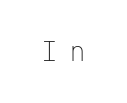
Words float on clear page, feet unadorned. The line texture is sparse and dotted thanks to wide tracking. Stems here are at most as thick as an everyday book face. Upright lettering throughout.
